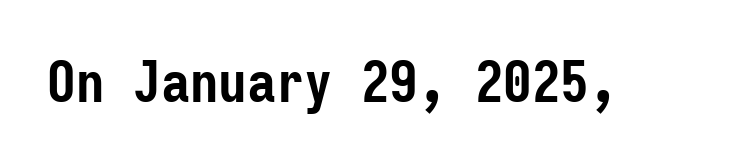
Short note: letters normally spaced. The face used here is a sans, in the tradition of grotesques and geometrics. Does the lettering tilt? It doesn't — this is upright. The passage shown is typed in a monospace face where columns stay perfectly aligned. The space directly below the letters is spotless. Typesetter's note: full bold, strokes at maximum text heaviness.
